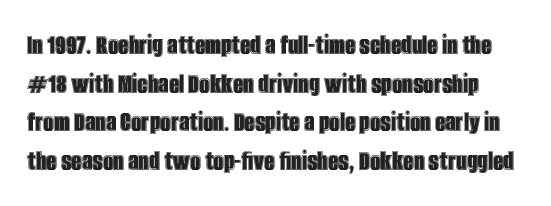
The image shows 29 px condensed type, upright; set normal line spacing (1.33x), normal letter spacing, not underlined; a large x-height.
